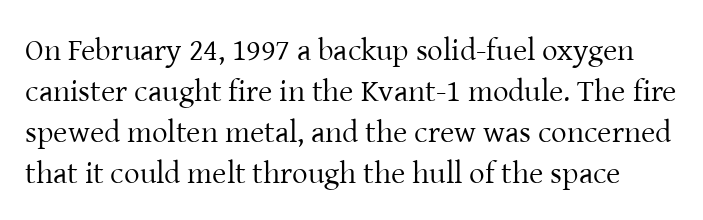
Q: Is the text bold? A: No.
Q: Is the text italic (slanted)? A: No, it is upright.
Q: Is the typeface a serif or a sans-serif typeface? A: Serif.
Q: Is the text underlined? A: No.
Q: Is the spacing between letters normal or unusually wide? A: Normal.
Q: Is the spacing between lines tight, normal or loose? A: Normal.
Q: Width (condensed, normal, or wide)? A: Normal.
Q: Stroke contrast? A: Low.
Q: x-height? A: Medium.
Q: Monospaced? A: No.
